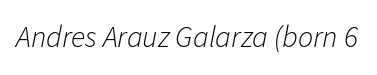
Q: Is the text bold? A: No.
Q: Is the text italic (slanted)? A: Yes, it leans right by about 11 degrees.
Q: Is the text underlined? A: No.
Q: Is the spacing between letters normal or unusually wide? A: Normal.
Q: Width (condensed, normal, or wide)? A: Normal.
Q: Stroke contrast? A: Low.
Q: x-height? A: Medium.
Q: Monospaced? A: No.
